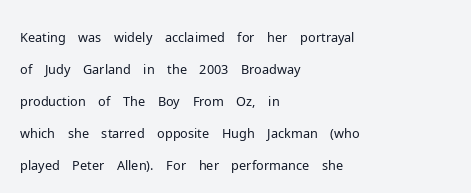
The passage shown is not underscored anywhere. Words appear dense and cohesive because spacing is normal. Alignment: flush left. Unlike italic type, these characters show no tilt at all.
